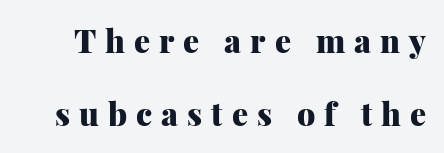
Q: Is the text bold? A: Yes.
Q: Is the text italic (slanted)? A: No, it is upright.
Q: Is the typeface a serif or a sans-serif typeface? A: Serif.
Q: Is the text underlined? A: No.
Q: Is the spacing between letters normal or unusually wide? A: Unusually wide.
Q: Is the spacing between lines tight, normal or loose? A: Loose.
Q: Width (condensed, normal, or wide)? A: Normal.
Q: Stroke contrast? A: Medium.
Q: x-height? A: Medium.
Q: Monospaced? A: No.
